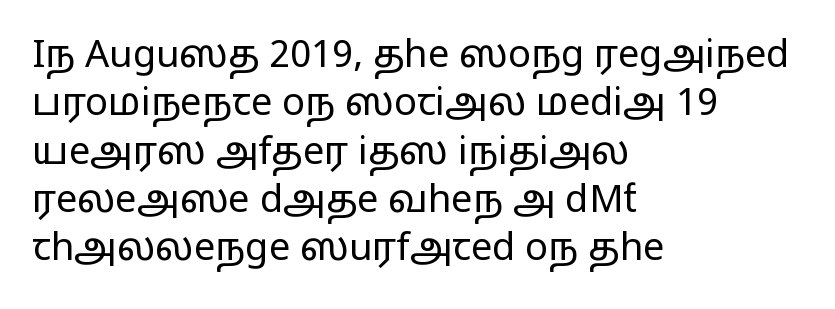
The image shows 38 px regular-weight, wide sans-serif type, upright; set left-aligned, normal line spacing (1.27x), normal letter spacing, not underlined; low stroke contrast and a medium x-height.
